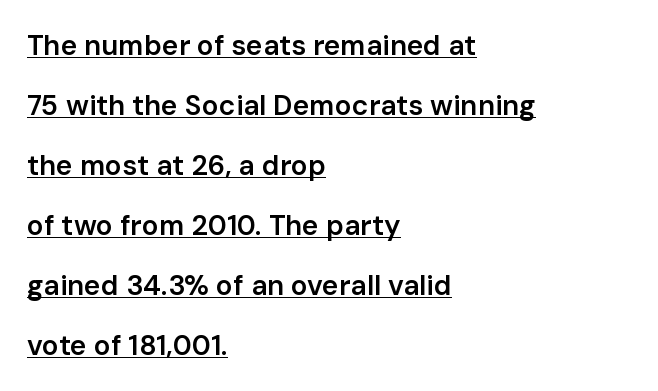
Q: Is the text bold? A: Semi-bold.
Q: Is the text italic (slanted)? A: No, it is upright.
Q: Is the typeface a serif or a sans-serif typeface? A: Sans-serif.
Q: Is the text underlined? A: Yes.
Q: How is the paragraph aligned? A: Left-aligned.
Q: Is the spacing between letters normal or unusually wide? A: Normal.
Q: Is the spacing between lines tight, normal or loose? A: Loose.
Q: Width (condensed, normal, or wide)? A: Normal.
Q: Stroke contrast? A: Low.
Q: x-height? A: Medium.
Q: Monospaced? A: No.
